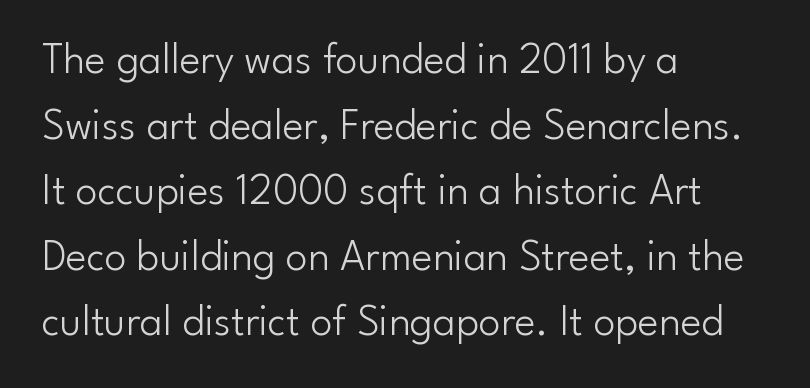
Q: Is the text bold? A: No.
Q: Is the text italic (slanted)? A: No, it is upright.
Q: Is the typeface a serif or a sans-serif typeface? A: Sans-serif.
Q: Is the text underlined? A: No.
Q: How is the paragraph aligned? A: Left-aligned.
Q: Is the spacing between letters normal or unusually wide? A: Normal.
Q: Is the spacing between lines tight, normal or loose? A: Normal.
Q: Width (condensed, normal, or wide)? A: Normal.
Q: Stroke contrast? A: Low.
Q: x-height? A: Small.
Q: Monospaced? A: No.
